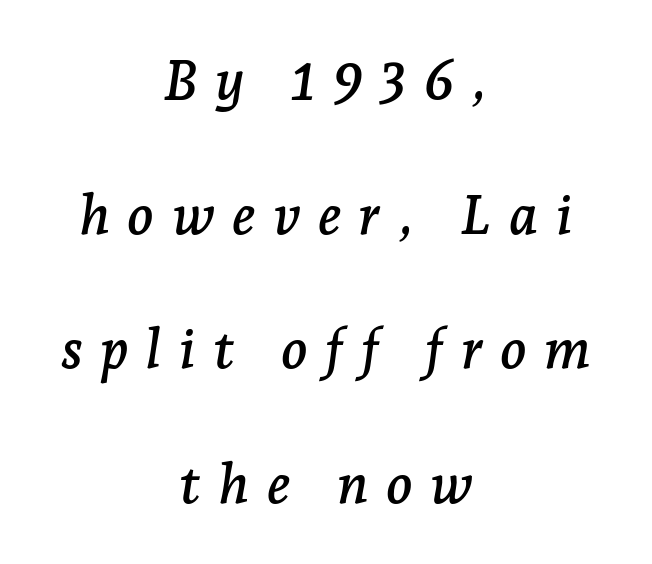
{"serif": "yes", "italic": "yes", "lean": "right", "slant_degrees": 7, "width": "normal", "stroke_contrast": "low", "x_height": "medium", "monospaced": "no", "underline": "no", "align": "center", "line_spacing": "loose", "line_spacing_ratio": 2.45, "letter_spacing": "wide", "letter_spacing_em": 0.32, "glyph_px": 55}
